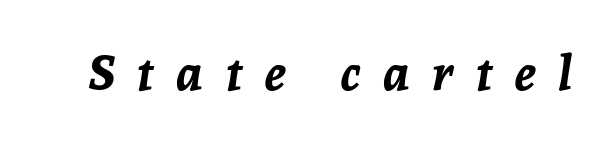
Q: Is the text bold? A: Yes.
Q: Is the text italic (slanted)? A: Yes, it leans right by about 8 degrees.
Q: Is the text underlined? A: No.
Q: Is the spacing between letters normal or unusually wide? A: Unusually wide.
Q: Width (condensed, normal, or wide)? A: Normal.
Q: Stroke contrast? A: Low.
Q: x-height? A: Medium.
Q: Monospaced? A: No.
